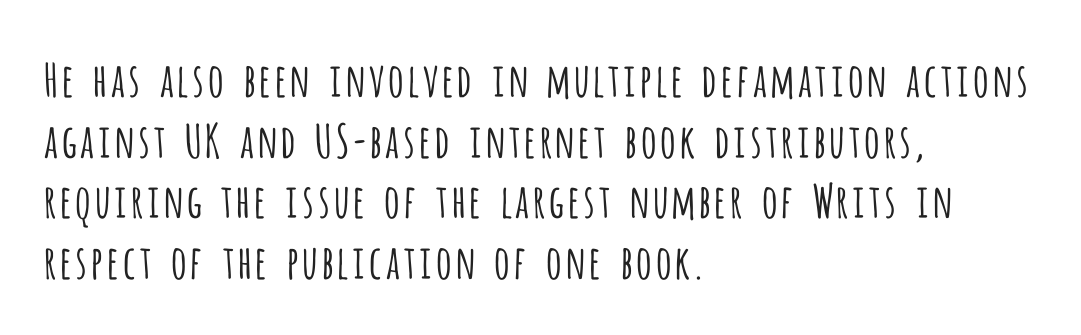
Q: Is the text bold? A: No.
Q: Is the text italic (slanted)? A: No, it is upright.
Q: Is the typeface a serif or a sans-serif typeface? A: Sans-serif.
Q: Is the text underlined? A: No.
Q: How is the paragraph aligned? A: Left-aligned.
Q: Is the spacing between letters normal or unusually wide? A: Normal.
Q: Is the spacing between lines tight, normal or loose? A: Normal.
Q: Width (condensed, normal, or wide)? A: Condensed.
Q: Stroke contrast? A: Low.
Q: x-height? A: Large.
Q: Monospaced? A: No.
